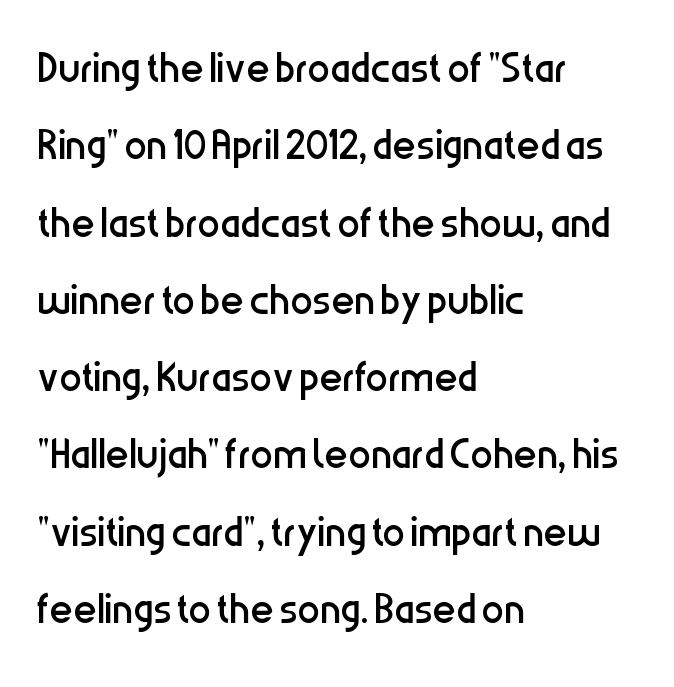
{"serif": "no", "italic": "no", "bold": "no", "weight": "regular", "width": "condensed", "stroke_contrast": "low", "x_height": "medium", "monospaced": "no", "underline": "no", "align": "left", "line_spacing": "normal", "line_spacing_ratio": 1.38, "letter_spacing": "normal", "letter_spacing_em": 0.0, "glyph_px": 56}
